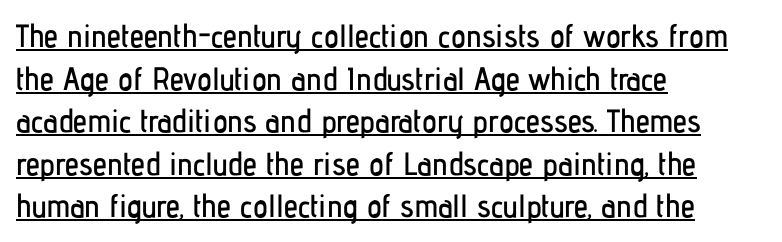
Caption: standard tracking, unaltered. The type family on display is of the sans-serif kind. Descenders here cross a horizontal rule under the line. The lines in this sample share a left origin and differ only in where they stop. In terms of leading, this rendering sits right in the middle.
